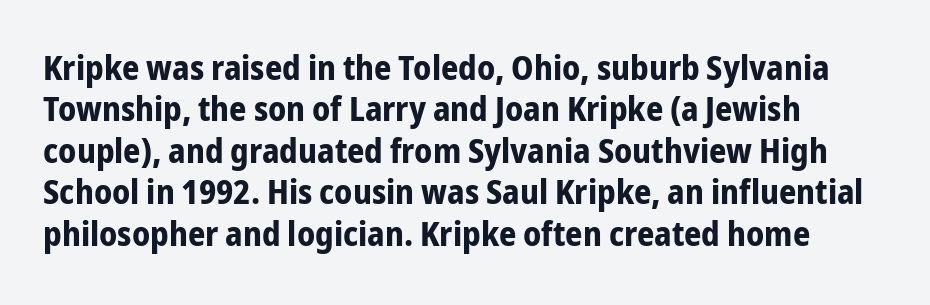
{"serif": "no", "italic": "no", "bold": "yes", "weight": "bold", "width": "condensed", "stroke_contrast": "low", "x_height": "medium", "monospaced": "no", "underline": "no", "align": "left", "line_spacing_ratio": 1.22, "letter_spacing": "normal", "letter_spacing_em": 0.0, "glyph_px": 34}
